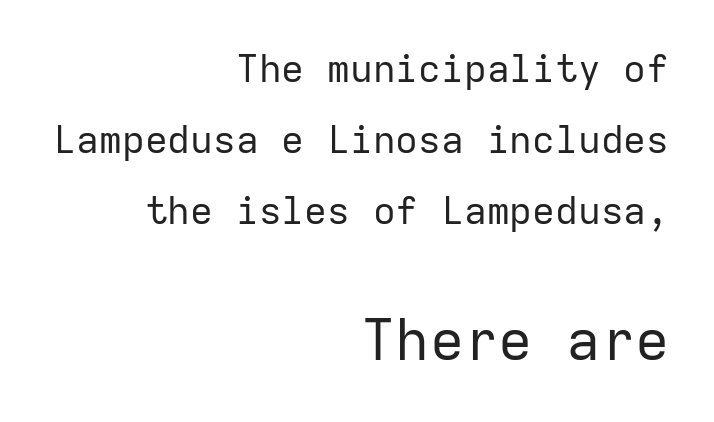
Q: Is the text bold? A: No.
Q: Is the text italic (slanted)? A: No, it is upright.
Q: Is the typeface a serif or a sans-serif typeface? A: Sans-serif.
Q: Is the text underlined? A: No.
Q: How is the paragraph aligned? A: Right-aligned.
Q: Is the spacing between letters normal or unusually wide? A: Normal.
Q: Which block of text is set in a larger size, the first (top) or the second (bottom)? A: The second (bottom) one.
Q: Width (condensed, normal, or wide)? A: Normal.
Q: Stroke contrast? A: Low.
Q: x-height? A: Medium.
Q: Monospaced? A: Yes.
